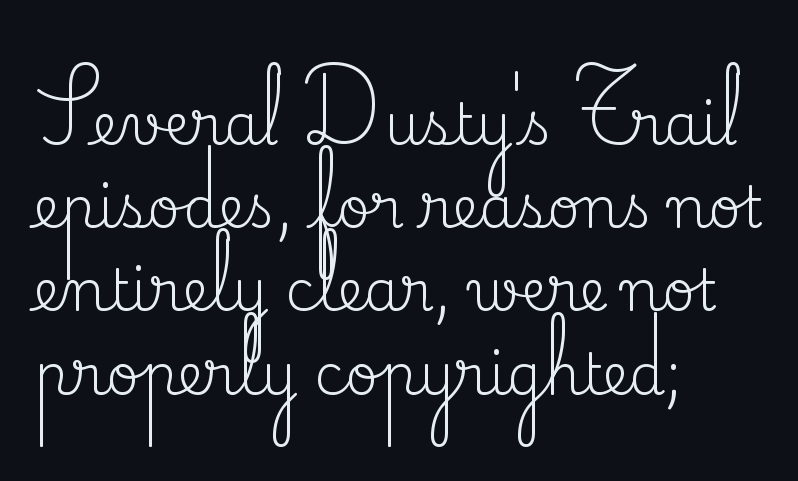
The image shows 57 px regular-weight serif type, upright; set left-aligned, normal line spacing (1.46x), normal letter spacing, not underlined; medium stroke contrast and a small x-height.
